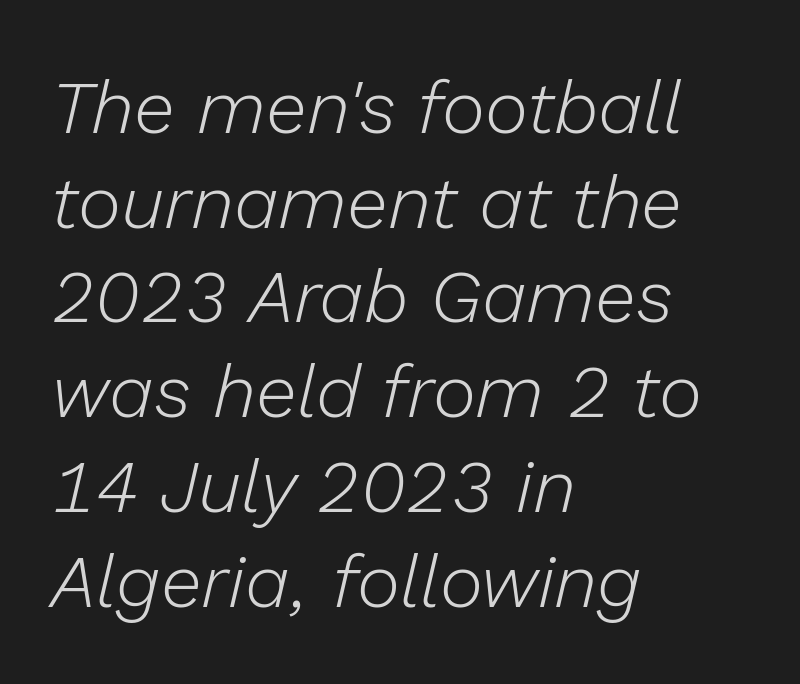
{"italic": "yes", "lean": "right", "slant_degrees": 13, "bold": "no", "weight": "light", "width": "normal", "stroke_contrast": "low", "x_height": "medium", "monospaced": "no", "underline": "no", "align": "left", "line_spacing": "normal", "line_spacing_ratio": 1.28, "letter_spacing": "normal", "letter_spacing_em": 0.0, "glyph_px": 74}
